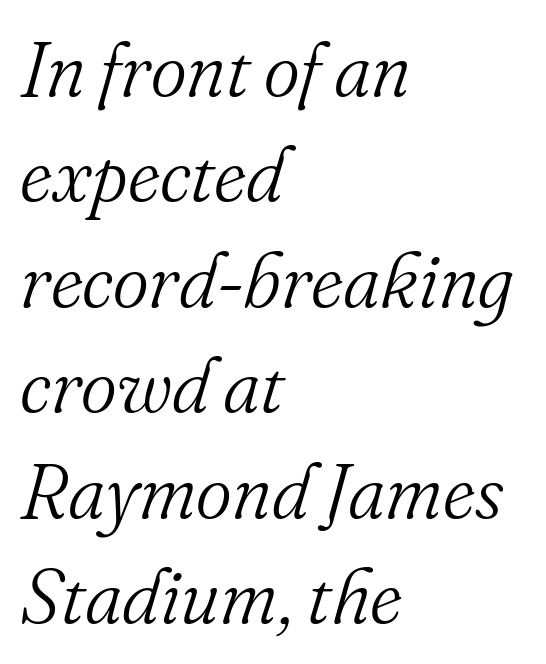
{"serif": "yes", "italic": "yes", "lean": "right", "slant_degrees": 16, "bold": "no", "weight": "light", "width": "normal", "stroke_contrast": "medium", "x_height": "small", "monospaced": "no", "underline": "no", "align": "left", "line_spacing": "normal", "line_spacing_ratio": 1.37, "letter_spacing": "normal", "letter_spacing_em": 0.0, "glyph_px": 77}
